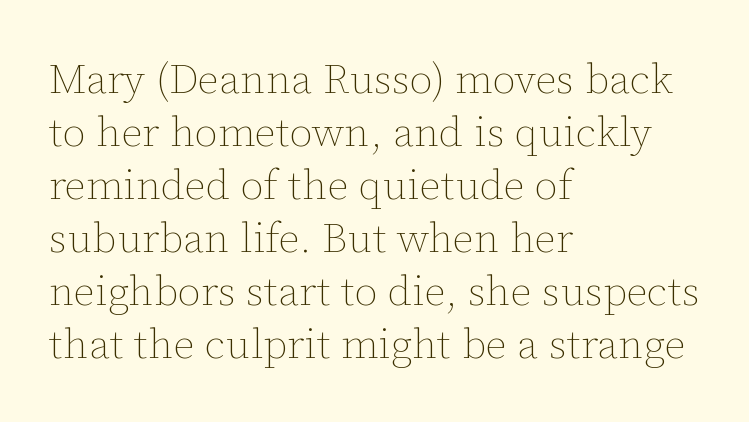
Q: Is the text bold? A: No.
Q: Is the text italic (slanted)? A: No, it is upright.
Q: Is the text underlined? A: No.
Q: How is the paragraph aligned? A: Left-aligned.
Q: Is the spacing between letters normal or unusually wide? A: Normal.
Q: Is the spacing between lines tight, normal or loose? A: Normal.
Q: Width (condensed, normal, or wide)? A: Normal.
Q: Stroke contrast? A: Low.
Q: x-height? A: Medium.
Q: Monospaced? A: No.
